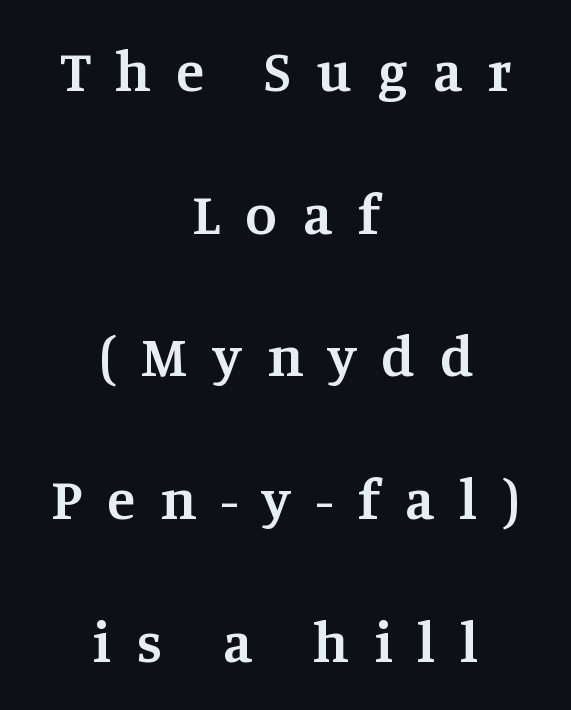
The image shows 58 px semibold serif type, upright; set centered, loose line spacing (2.46x), unusually wide letter spacing (+0.43 em), not underlined; medium stroke contrast and a large x-height.
